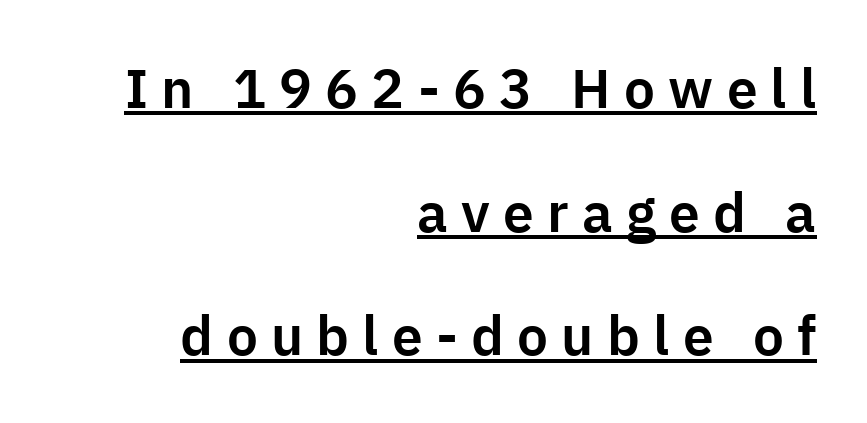
Q: Is the text italic (slanted)? A: No, it is upright.
Q: Is the typeface a serif or a sans-serif typeface? A: Sans-serif.
Q: Is the text underlined? A: Yes.
Q: How is the paragraph aligned? A: Right-aligned.
Q: Is the spacing between letters normal or unusually wide? A: Unusually wide.
Q: Is the spacing between lines tight, normal or loose? A: Loose.
Q: Width (condensed, normal, or wide)? A: Normal.
Q: Stroke contrast? A: Low.
Q: x-height? A: Medium.
Q: Monospaced? A: No.
